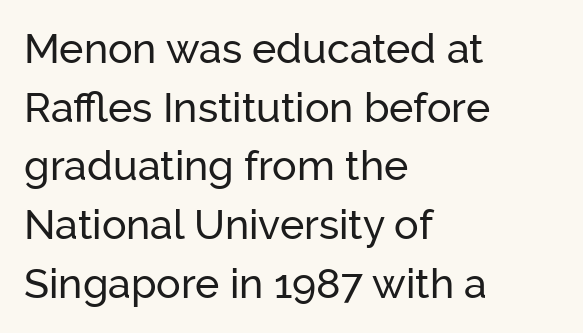
{"serif": "no", "italic": "no", "width": "normal", "stroke_contrast": "low", "x_height": "medium", "monospaced": "no", "underline": "no", "align": "left", "line_spacing": "normal", "line_spacing_ratio": 1.43, "letter_spacing": "normal", "letter_spacing_em": 0.0, "glyph_px": 41}
